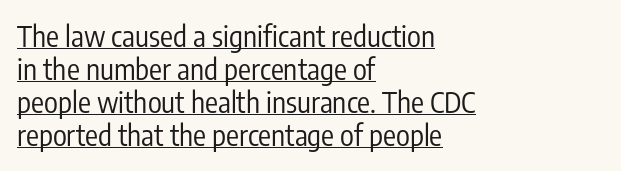
Leftover space on each line is placed entirely after the last word. The string is rendered with underlining switched on. Every character sits straight up, as roman type does. Each letter's strokes conclude bluntly, with no projecting serifs. Each stroke keeps to a modest, everyday thickness or less. Spacing verdict: proportional, widths tailored to each character.
